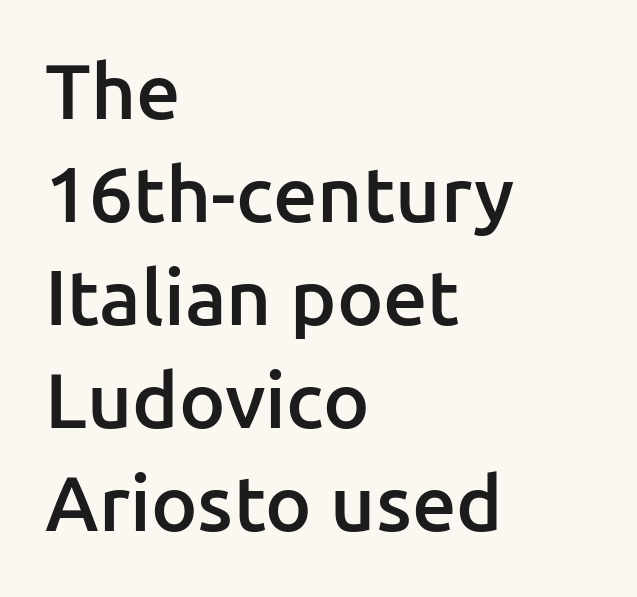
Q: Is the text bold? A: Semi-bold.
Q: Is the text italic (slanted)? A: No, it is upright.
Q: Is the typeface a serif or a sans-serif typeface? A: Sans-serif.
Q: Is the text underlined? A: No.
Q: How is the paragraph aligned? A: Left-aligned.
Q: Is the spacing between letters normal or unusually wide? A: Normal.
Q: Is the spacing between lines tight, normal or loose? A: Normal.
Q: Width (condensed, normal, or wide)? A: Normal.
Q: Stroke contrast? A: Low.
Q: x-height? A: Medium.
Q: Monospaced? A: No.
